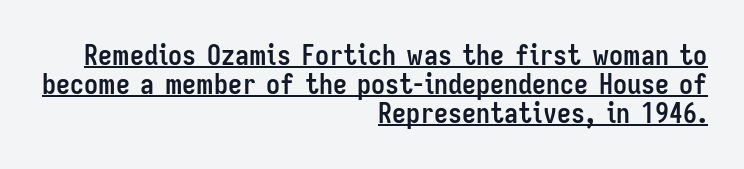
This rendering uses right alignment, leaving the left contour irregular. You'd pick this weight for a headline — it's a proper bold. This is roman type, the default non-slanted kind. Inter-character spacing is left at the font's built-in metrics. Beneath each row of characters lies a ruled line. Is this a fixed-width face? No — the glyphs have proportional, varying widths.
